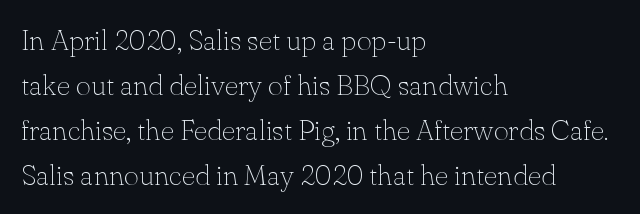
No italicization has been applied; the sample stays upright. Compared with typical paragraphs, the rows here are spaced about the same. Any mark beneath the type? The region is blank. The type is set solid horizontally, with unmodified tracking. These lines are rendered in a variable-pitch font.
